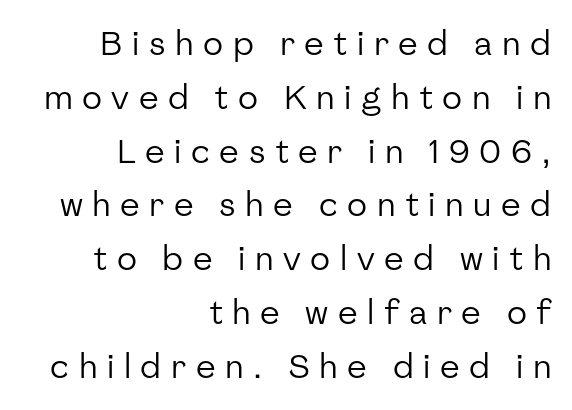
{"serif": "no", "italic": "no", "bold": "no", "weight": "regular", "width": "normal", "stroke_contrast": "low", "x_height": "medium", "monospaced": "no", "underline": "no", "align": "right", "line_spacing": "normal", "line_spacing_ratio": 1.63, "letter_spacing": "wide", "letter_spacing_em": 0.29, "glyph_px": 33}
